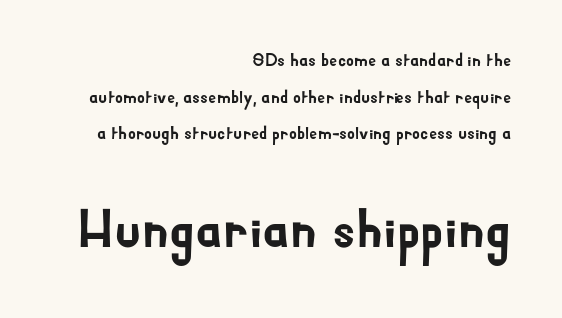
{"serif": "no", "italic": "no", "width": "normal", "stroke_contrast": "low", "x_height": "small", "monospaced": "no", "underline": "no", "align": "right", "line_spacing": "loose", "line_spacing_ratio": 2.03, "letter_spacing": "normal", "letter_spacing_em": 0.0, "larger_block": "second", "size_ratio": 3.0, "glyph_px": 54}
